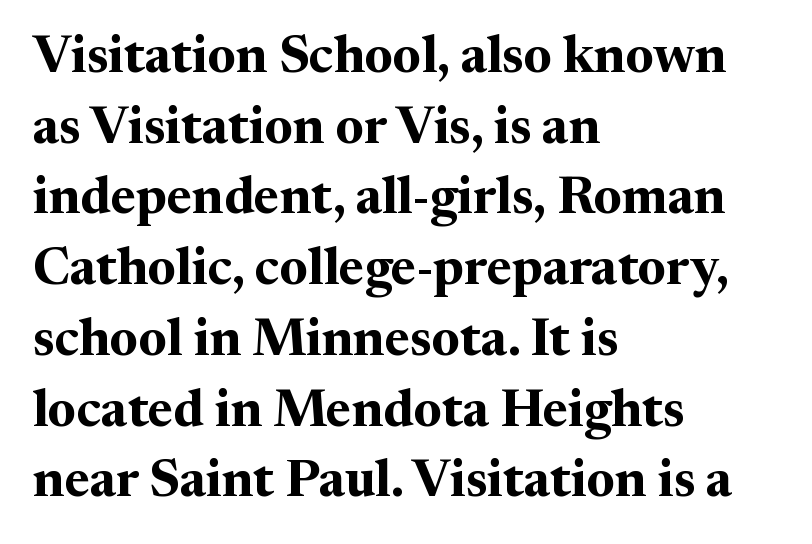
A typesetter would label this face a serif. Successive baselines arrive at the customary interval. The space directly below the letters is spotless. Words appear dense and cohesive because spacing is normal. A typesetter would mark this as roman, not italic. Heavy-handed strokes throughout: this text is bold.
